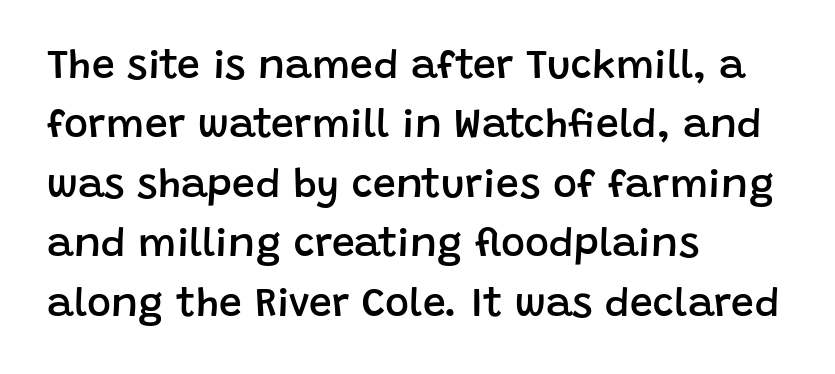
Does the lettering tilt? It doesn't — this is upright. Caption: standard tracking, unaltered. No word sits above an underline. The designer left line spacing at the default. Firm but not heavy-handed strokes: this text is semibold.
